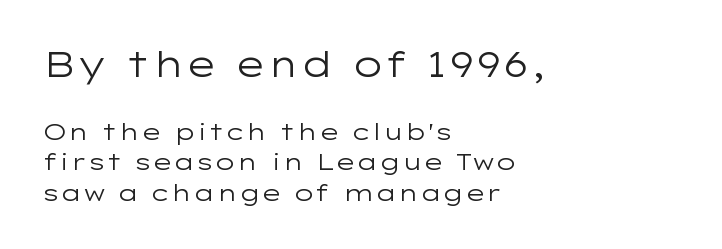
The image shows 35 px regular-weight, wide sans-serif type, upright; set left-aligned, normal line spacing (1.33x), normal letter spacing, not underlined; the first (top) block is 1.52x larger; low stroke contrast and a medium x-height.
